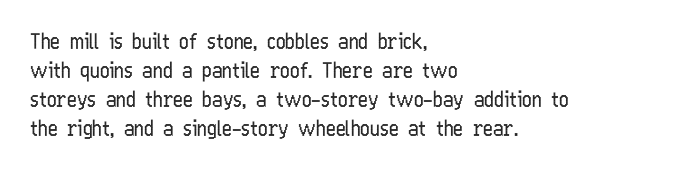
The image shows 21 px text type, upright; set left-aligned, normal line spacing (1.38x), normal letter spacing, not underlined.
